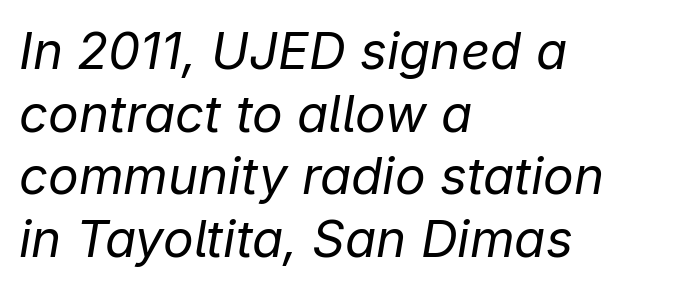
{"italic": "yes", "lean": "right", "slant_degrees": 9, "bold": "no", "weight": "regular", "width": "normal", "stroke_contrast": "low", "x_height": "medium", "monospaced": "no", "underline": "no", "align": "left", "line_spacing_ratio": 1.23, "letter_spacing": "normal", "letter_spacing_em": 0.0, "glyph_px": 51}
